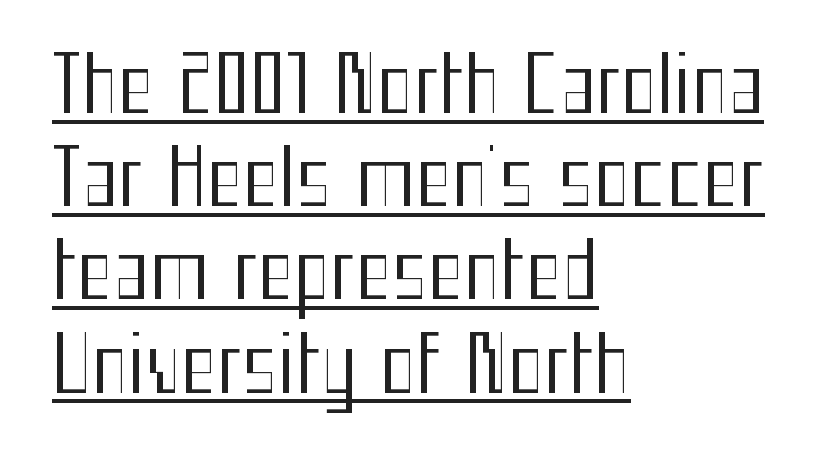
Q: Is the text bold? A: No.
Q: Is the text italic (slanted)? A: No, it is upright.
Q: Is the typeface a serif or a sans-serif typeface? A: Sans-serif.
Q: Is the text underlined? A: Yes.
Q: How is the paragraph aligned? A: Left-aligned.
Q: Is the spacing between letters normal or unusually wide? A: Normal.
Q: Width (condensed, normal, or wide)? A: Condensed.
Q: Stroke contrast? A: Medium.
Q: x-height? A: Medium.
Q: Monospaced? A: No.
